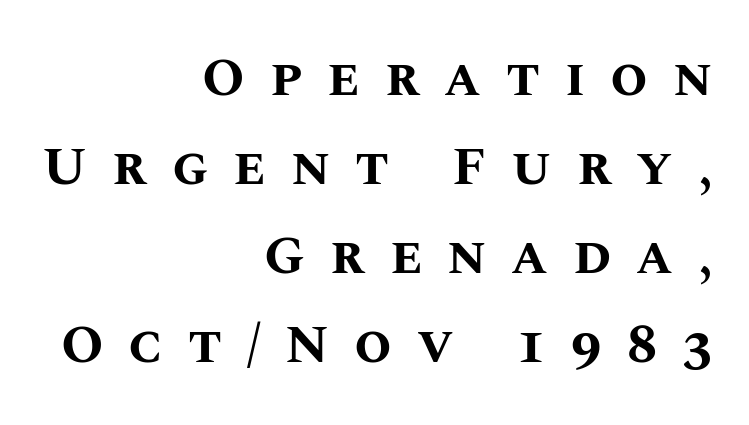
{"italic": "no", "bold": "yes", "weight": "bold", "width": "normal", "stroke_contrast": "medium", "x_height": "large", "monospaced": "no", "underline": "no", "align": "right", "line_spacing": "normal", "line_spacing_ratio": 1.65, "letter_spacing": "wide", "letter_spacing_em": 0.46, "glyph_px": 54}
